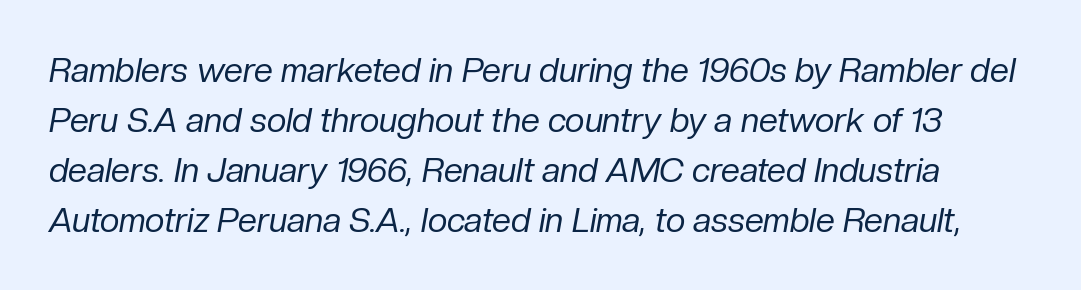
Q: Is the text bold? A: No.
Q: Is the text italic (slanted)? A: Yes, it leans right by about 10 degrees.
Q: Is the text underlined? A: No.
Q: Is the spacing between letters normal or unusually wide? A: Normal.
Q: Is the spacing between lines tight, normal or loose? A: Normal.
Q: Width (condensed, normal, or wide)? A: Normal.
Q: Stroke contrast? A: Low.
Q: x-height? A: Medium.
Q: Monospaced? A: No.
